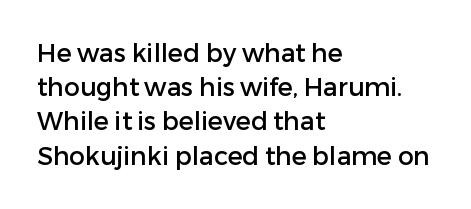
The lettering holds an erect, upright posture throughout. Nobody drew a line under any word here. This rendering uses left alignment, leaving the right contour irregular. Each new line begins a customary step beneath the previous one. Students, note that the glyphs here touch the page at normal intervals.
